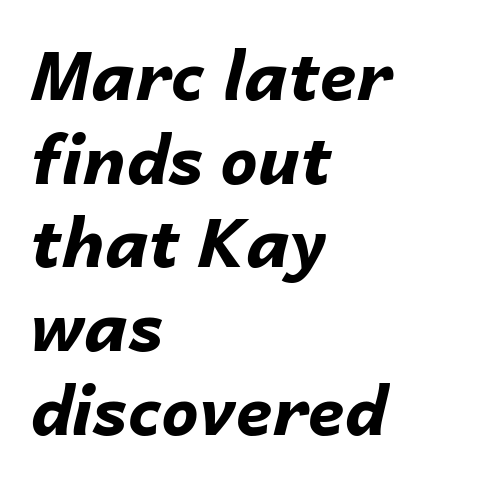
A typesetter would call this zero additional tracking. The lines in this sample share a left origin and differ only in where they stop. Every character sits at an angle, as italics do. The baseline area is clear. Interline gaps are of average width in this sample.
